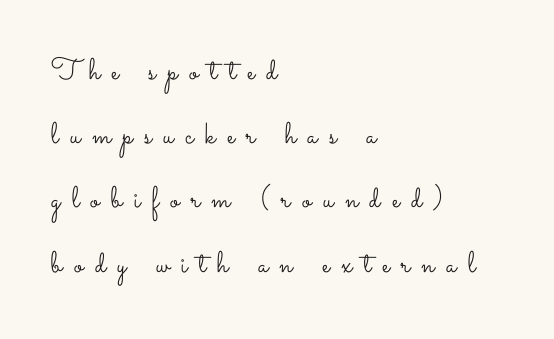
{"bold": "no", "weight": "light", "width": "wide", "stroke_contrast": "low", "x_height": "small", "monospaced": "no", "underline": "no", "align": "left", "line_spacing": "loose", "line_spacing_ratio": 2.14, "letter_spacing": "wide", "letter_spacing_em": 0.38, "glyph_px": 30}
